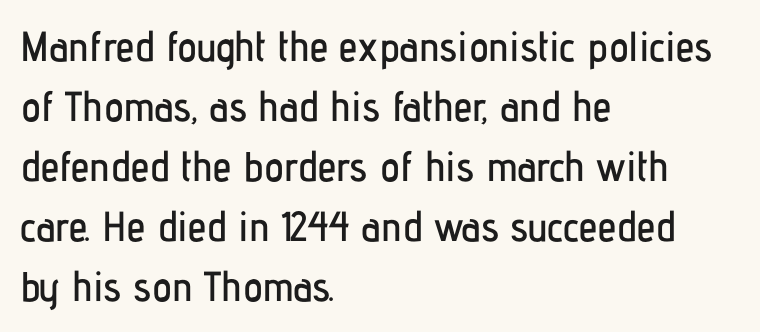
{"serif": "no", "italic": "no", "width": "condensed", "stroke_contrast": "low", "x_height": "medium", "monospaced": "no", "underline": "no", "align": "left", "line_spacing": "normal", "line_spacing_ratio": 1.43, "letter_spacing": "normal", "letter_spacing_em": 0.0, "glyph_px": 42}
